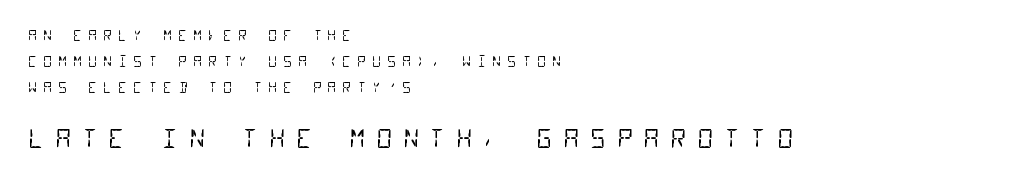
The baseline area is clear. In CSS terms this would be text-align: left. The weight tops out at a normal text grade. The later block is typeset at a bigger size than the earlier block.
